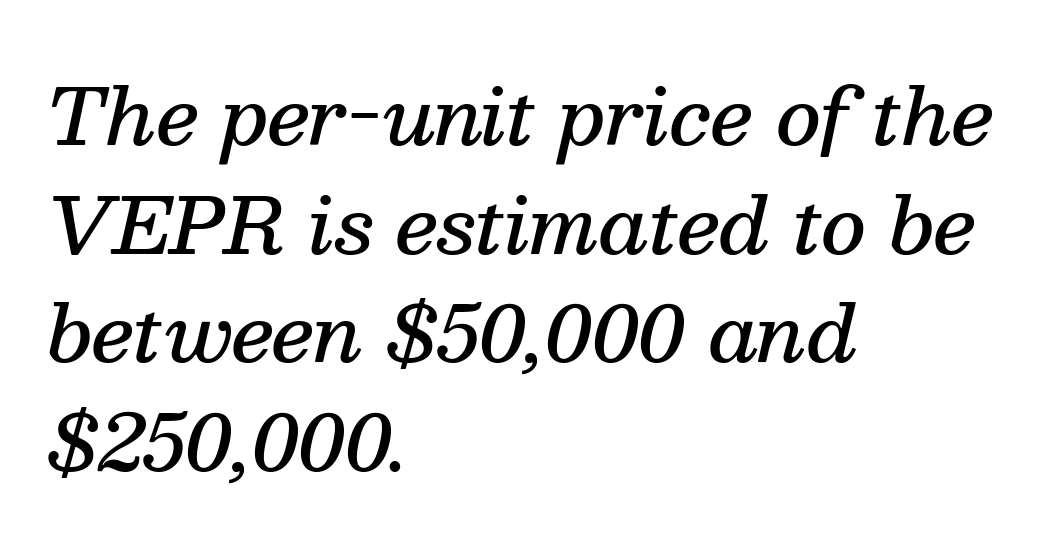
The image shows 77 px semibold serif type, italic (leaning right); set left-aligned, normal line spacing (1.41x), normal letter spacing, not underlined; medium stroke contrast and a medium x-height.
